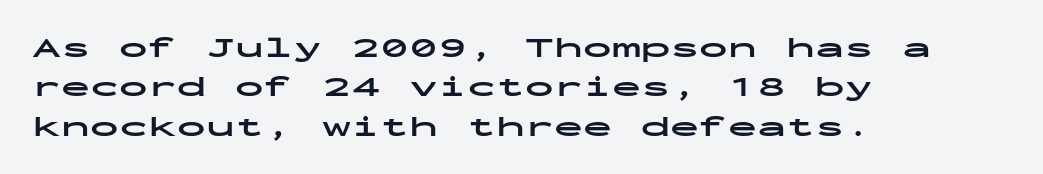
{"serif": "no", "italic": "no", "bold": "yes", "weight": "bold", "width": "wide", "stroke_contrast": "low", "x_height": "medium", "monospaced": "yes", "underline": "no", "align": "left", "line_spacing": "normal", "line_spacing_ratio": 1.36, "letter_spacing": "normal", "letter_spacing_em": 0.0, "glyph_px": 29}
